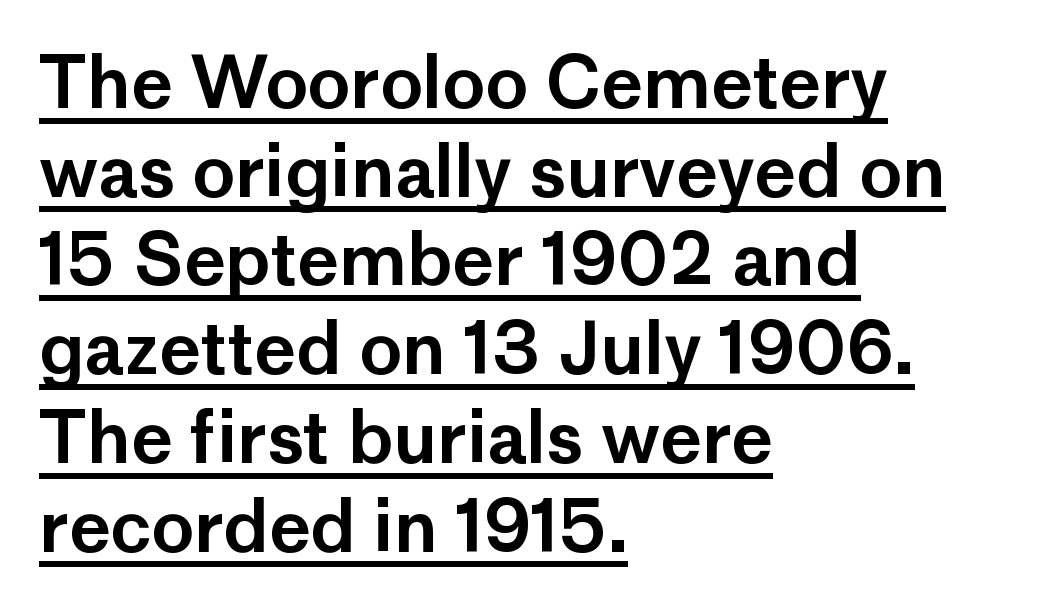
{"serif": "no", "italic": "no", "width": "normal", "stroke_contrast": "low", "x_height": "medium", "monospaced": "no", "underline": "yes", "align": "left", "line_spacing": "normal", "line_spacing_ratio": 1.25, "letter_spacing": "normal", "letter_spacing_em": 0.0, "glyph_px": 71}
